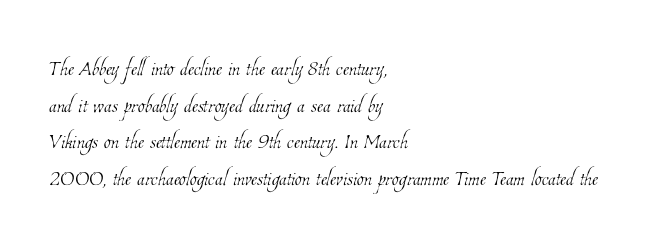
The image shows 28 px thin, condensed type; set left-aligned, normal line spacing (1.31x), normal letter spacing, not underlined; low stroke contrast and a medium x-height.
